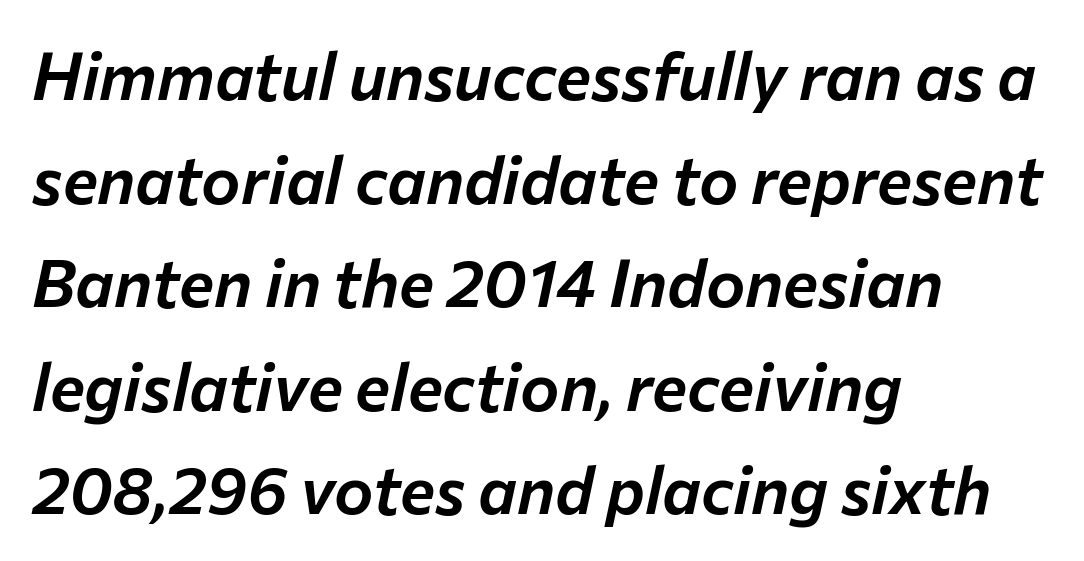
The image shows 66 px text type, italic (leaning right); set left-aligned, normal line spacing (1.57x), normal letter spacing, not underlined; low stroke contrast and a medium x-height.
